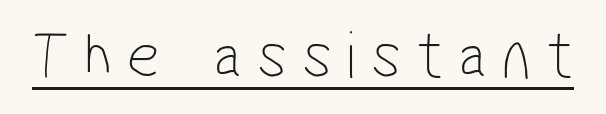
The image shows 70 px thin, condensed sans-serif type; set unusually wide letter spacing (+0.21 em), underlined; low stroke contrast and a medium x-height.
